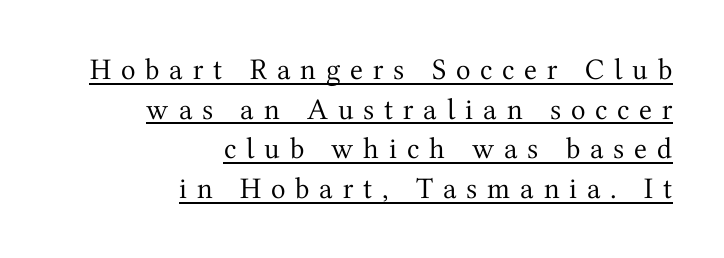
Stem width sits at or under what a default text font uses. Every word sits above its own underline. Reading down the block, your eye finds every line finishing at a fixed right position. Notice how the stems are strictly vertical — no italics here. Substantial extra tracking has been applied to these lines. In terms of letterform style, serifs are clearly present.
